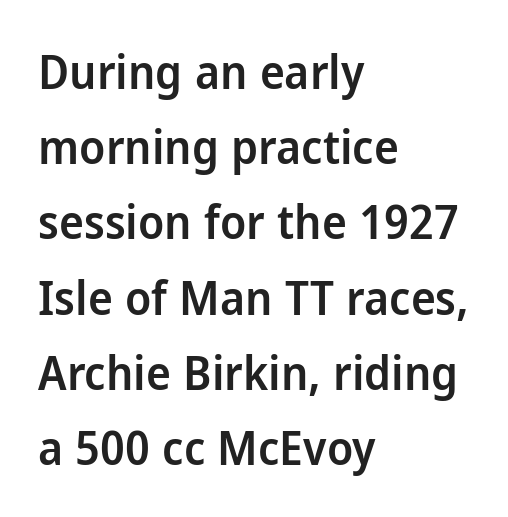
Every letter is mildly thick-stroked: semibold rather than bold. Visually the block forms a straight wall on the left and a jagged coastline on the right. Note the varied advance widths — an 'i' is clearly narrower than an 'm'. Upright lettering throughout. Interline gaps are of average width in this sample.
